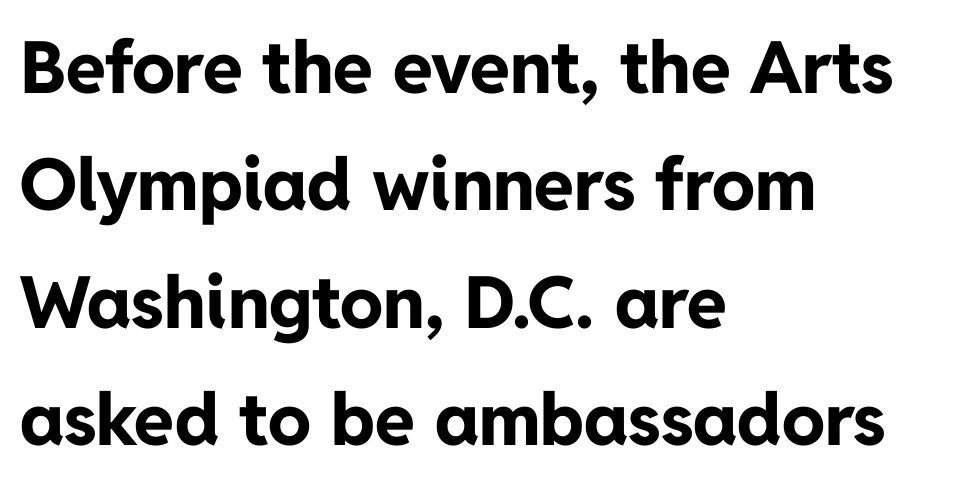
{"serif": "no", "italic": "no", "bold": "yes", "weight": "bold", "width": "normal", "stroke_contrast": "low", "x_height": "medium", "monospaced": "no", "underline": "no", "align": "left", "line_spacing": "normal", "line_spacing_ratio": 1.63, "letter_spacing": "normal", "letter_spacing_em": 0.0, "glyph_px": 72}
